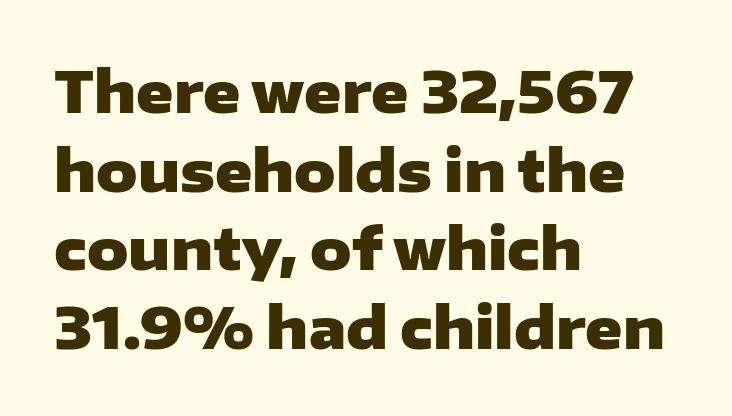
Compared with a centered layout, this one pins lines to the left instead. Words appear dense and cohesive because spacing is normal. The characters display no serif detailing; their extremities are plain. Think of a printed novel: that variable character pitch is what you see here. Evenly set lines give the paragraph a standard silhouette. How heavy is the stroke? Heavy — this is a bold.
